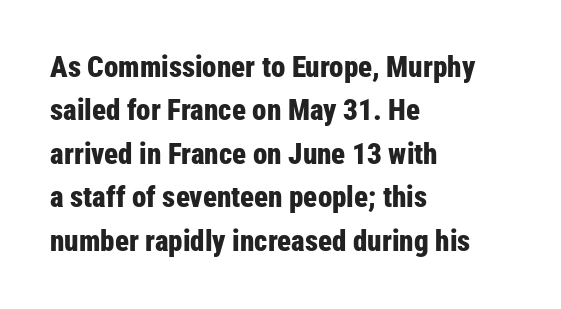
Q: Is the text bold? A: Yes.
Q: Is the text italic (slanted)? A: No, it is upright.
Q: Is the typeface a serif or a sans-serif typeface? A: Sans-serif.
Q: Is the text underlined? A: No.
Q: How is the paragraph aligned? A: Left-aligned.
Q: Is the spacing between letters normal or unusually wide? A: Normal.
Q: Is the spacing between lines tight, normal or loose? A: Normal.
Q: Width (condensed, normal, or wide)? A: Condensed.
Q: Stroke contrast? A: Low.
Q: x-height? A: Medium.
Q: Monospaced? A: No.
